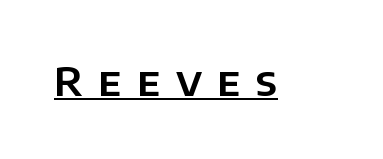
Q: Is the text italic (slanted)? A: No, it is upright.
Q: Is the typeface a serif or a sans-serif typeface? A: Sans-serif.
Q: Is the text underlined? A: Yes.
Q: Is the spacing between letters normal or unusually wide? A: Unusually wide.
Q: Width (condensed, normal, or wide)? A: Normal.
Q: Stroke contrast? A: Low.
Q: x-height? A: Large.
Q: Monospaced? A: No.
